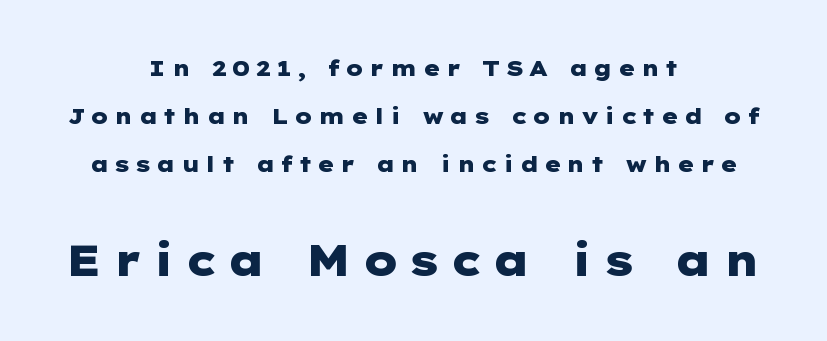
Leading is clearly above the norm, producing a sparse column. Ascenders rise straight up at ninety degrees. Words appear elongated and porous because spacing is wide. The passage shown is typeset with a sans-serif family.
